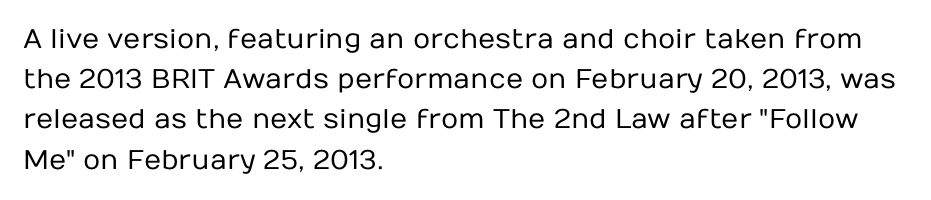
{"italic": "no", "bold": "no", "underline": "no", "align": "left", "line_spacing": "normal", "line_spacing_ratio": 1.49, "letter_spacing": "normal", "letter_spacing_em": 0.0, "glyph_px": 27}
